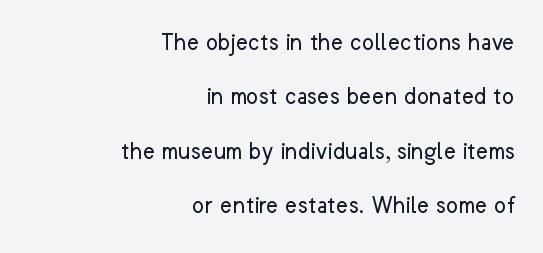
Q: Is the text bold? A: No.
Q: Is the text italic (slanted)? A: No, it is upright.
Q: Is the text underlined? A: No.
Q: How is the paragraph aligned? A: Right-aligned.
Q: Is the spacing between letters normal or unusually wide? A: Normal.
Q: Is the spacing between lines tight, normal or loose? A: Loose.
